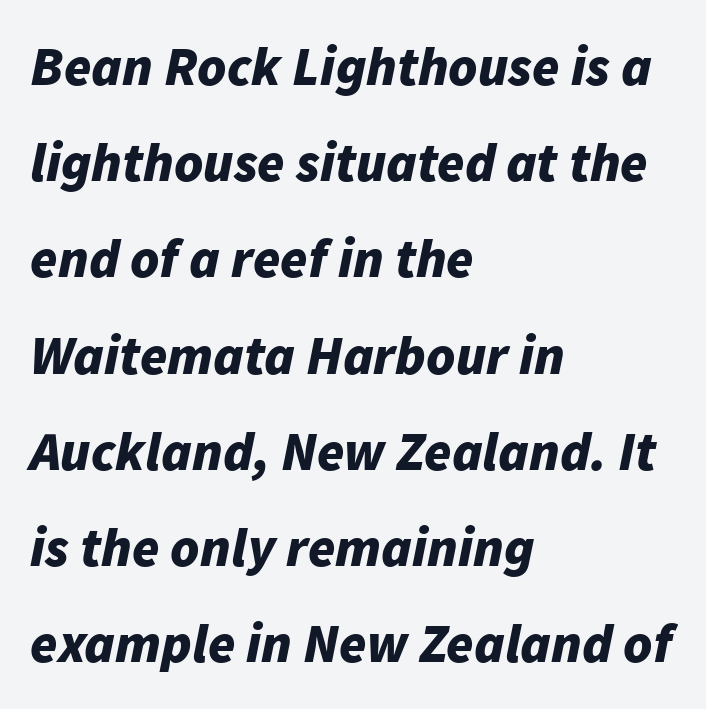
Is the type bold? Yes — the strokes are clearly thick and heavy. Slant detected: the letters are inclined. The face used here is proportionally spaced, like ordinary book or web type. You could call the tracking neutral — neither tight nor loose. No word sits above an underline.
